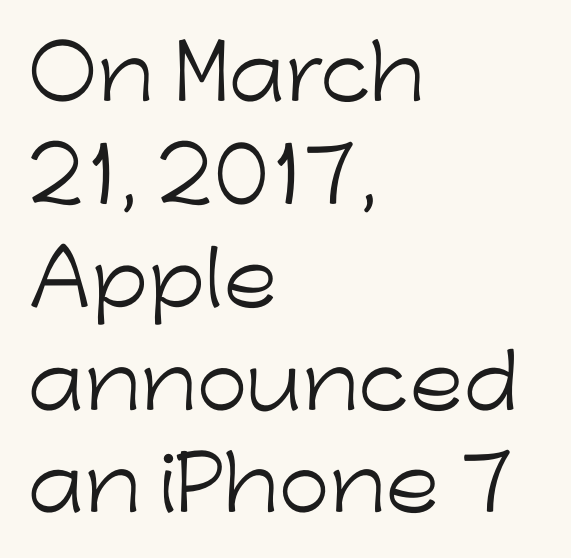
The image shows 74 px light sans-serif type, upright; set left-aligned, normal line spacing (1.39x), normal letter spacing, not underlined; low stroke contrast and a medium x-height.
